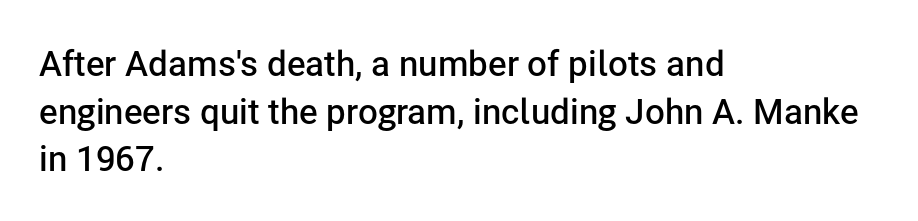
Q: Is the text bold? A: Semi-bold.
Q: Is the text italic (slanted)? A: No, it is upright.
Q: Is the typeface a serif or a sans-serif typeface? A: Sans-serif.
Q: Is the text underlined? A: No.
Q: How is the paragraph aligned? A: Left-aligned.
Q: Is the spacing between letters normal or unusually wide? A: Normal.
Q: Is the spacing between lines tight, normal or loose? A: Normal.
Q: Width (condensed, normal, or wide)? A: Normal.
Q: Stroke contrast? A: Low.
Q: x-height? A: Medium.
Q: Monospaced? A: No.
